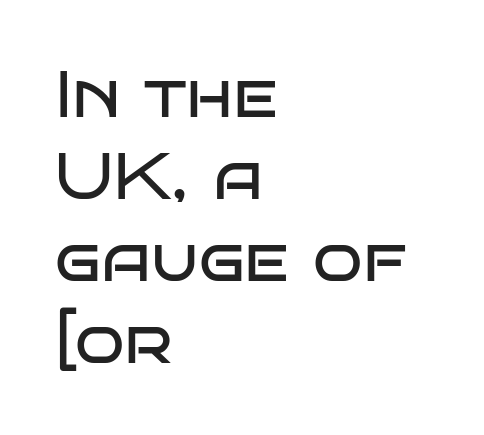
The image shows 65 px regular-weight, wide sans-serif type, upright; set left-aligned, normal line spacing (1.26x), normal letter spacing, not underlined; low stroke contrast and a large x-height.
